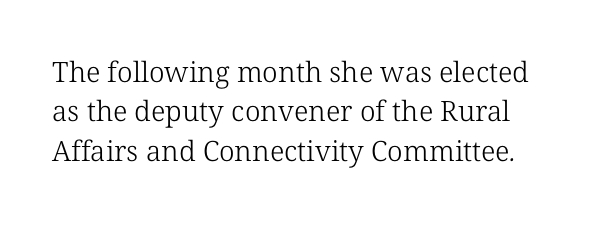
{"serif": "yes", "bold": "no", "weight": "light", "width": "normal", "stroke_contrast": "low", "x_height": "medium", "monospaced": "no", "underline": "no", "line_spacing": "normal", "line_spacing_ratio": 1.41, "letter_spacing": "normal", "letter_spacing_em": 0.0, "glyph_px": 28}
